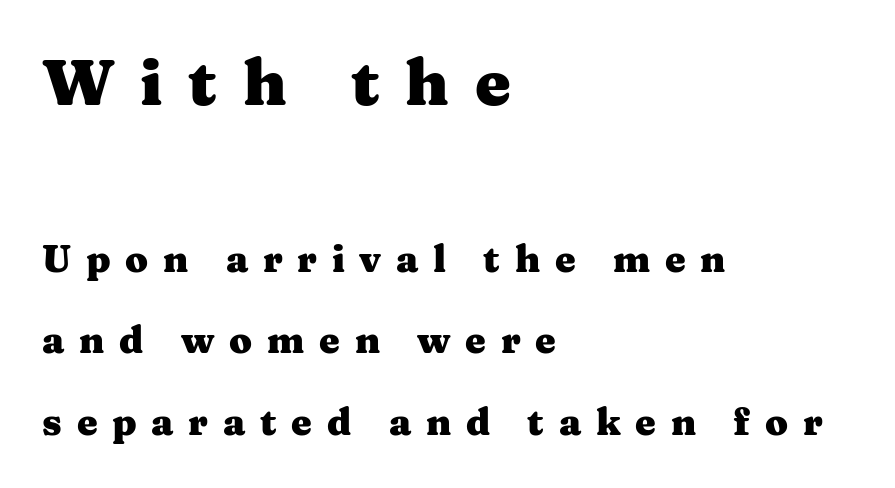
{"serif": "yes", "italic": "no", "bold": "yes", "weight": "heavy", "width": "wide", "stroke_contrast": "medium", "x_height": "medium", "monospaced": "no", "underline": "no", "align": "left", "line_spacing": "loose", "line_spacing_ratio": 2.21, "letter_spacing": "wide", "letter_spacing_em": 0.4, "larger_block": "first", "size_ratio": 1.73, "glyph_px": 64}
